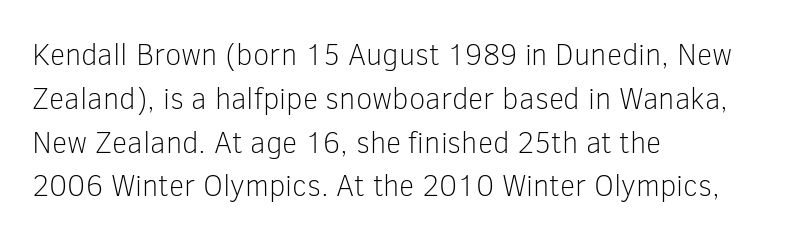
{"serif": "no", "italic": "no", "bold": "no", "weight": "light", "width": "normal", "stroke_contrast": "low", "x_height": "medium", "monospaced": "no", "underline": "no", "align": "left", "line_spacing": "normal", "line_spacing_ratio": 1.46, "letter_spacing": "normal", "letter_spacing_em": 0.0, "glyph_px": 30}
